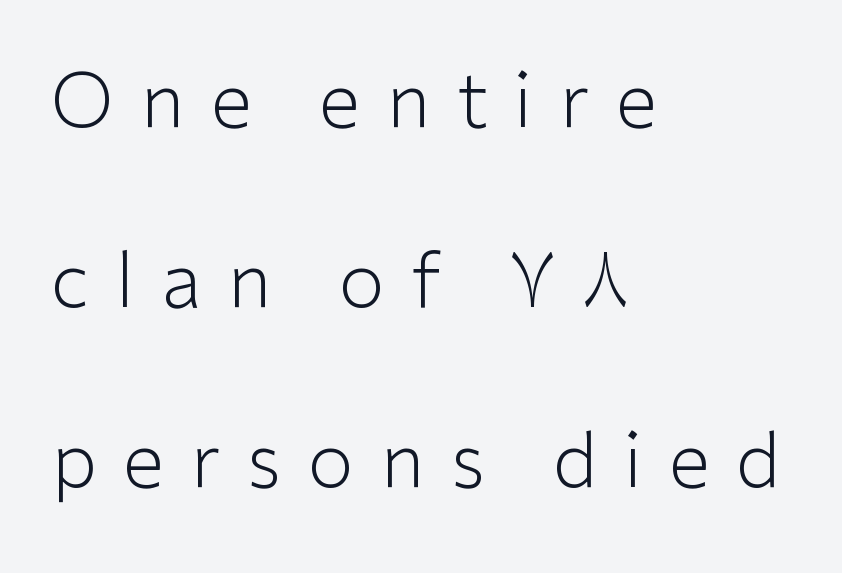
Q: Is the text bold? A: No.
Q: Is the text italic (slanted)? A: No, it is upright.
Q: Is the typeface a serif or a sans-serif typeface? A: Sans-serif.
Q: Is the text underlined? A: No.
Q: How is the paragraph aligned? A: Left-aligned.
Q: Is the spacing between letters normal or unusually wide? A: Unusually wide.
Q: Is the spacing between lines tight, normal or loose? A: Loose.
Q: Width (condensed, normal, or wide)? A: Normal.
Q: Stroke contrast? A: Low.
Q: x-height? A: Medium.
Q: Monospaced? A: No.
